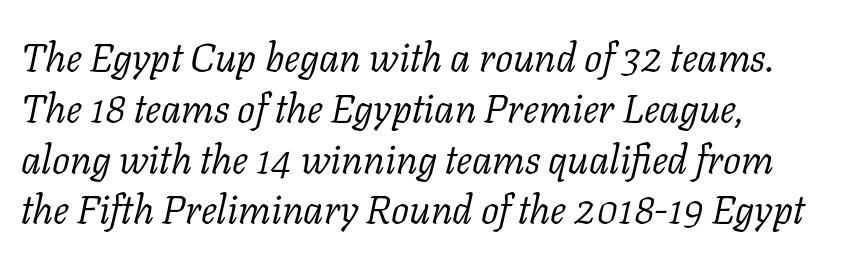
The line texture is even and compact thanks to regular tracking. Observe the serifs anchoring each vertical stroke in this sample. The block of text has a typical density, with ordinary space between rows. You could not count columns in this text — the font is proportionally spaced.
